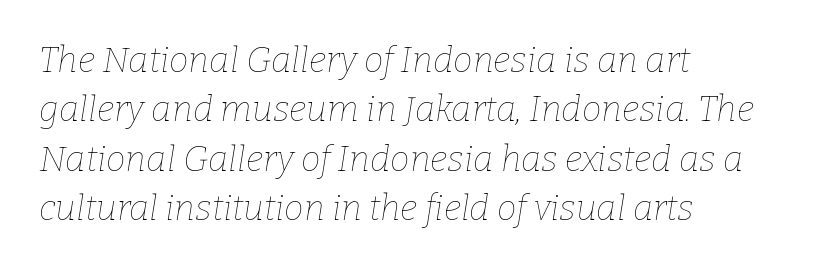
{"italic": "yes", "lean": "right", "slant_degrees": 9, "bold": "no", "weight": "thin", "width": "normal", "stroke_contrast": "low", "x_height": "medium", "monospaced": "no", "underline": "no", "align": "left", "line_spacing": "normal", "line_spacing_ratio": 1.41, "letter_spacing": "normal", "letter_spacing_em": 0.0, "glyph_px": 35}
